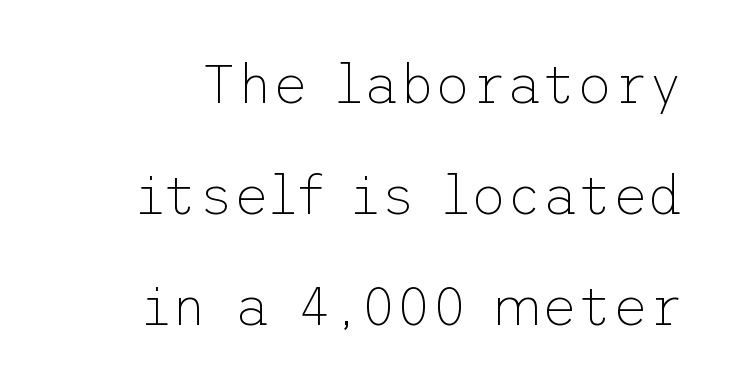
These lines are composed in type without serifs. The letters sit at their default tracking, neither squeezed nor spread. The strokes carry an ordinary text weight at most. Posture: straight, roman, zero tilt. The zone under the glyphs is completely vacant.
